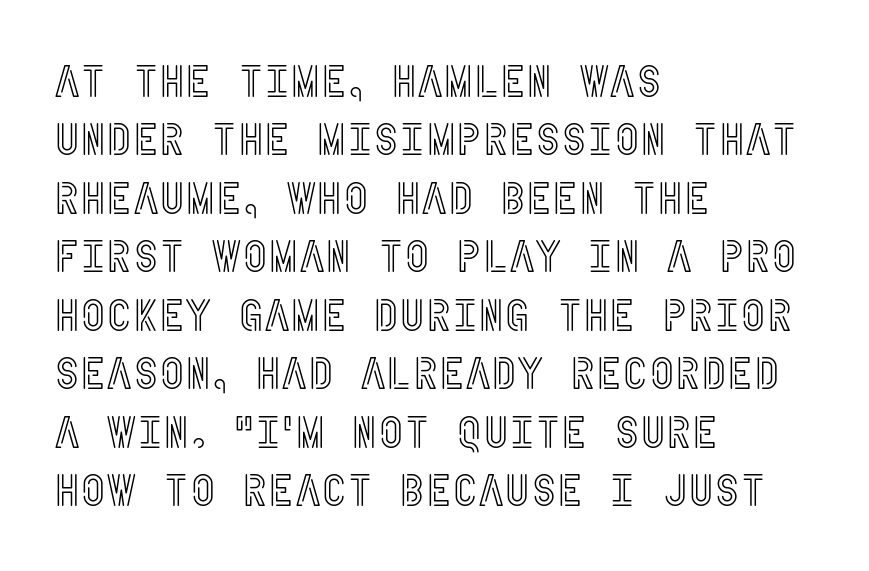
Rule under the text: the space is simply empty. Unlike italic type, these characters show no tilt at all. The passage shown has conventional tracking throughout. Each line starts at the same left margin while the right side varies.
